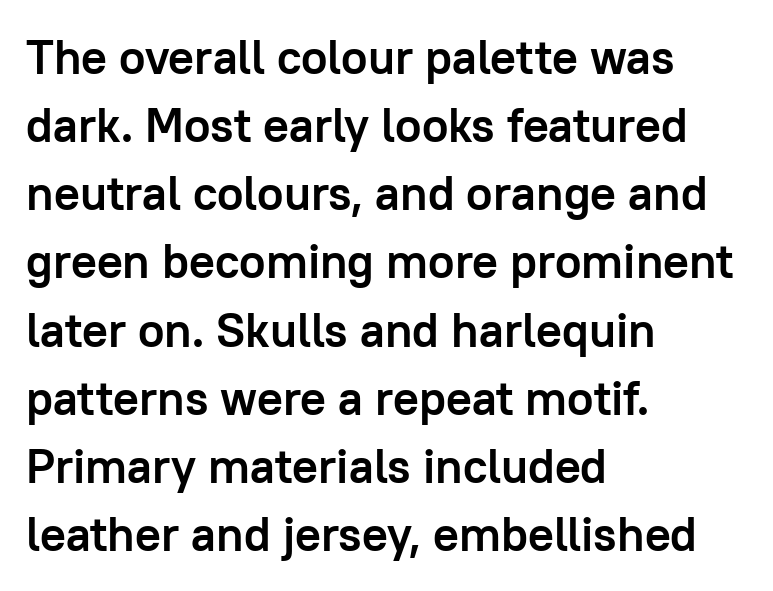
{"serif": "no", "italic": "no", "bold": "yes", "weight": "semibold", "width": "normal", "stroke_contrast": "low", "x_height": "medium", "monospaced": "no", "underline": "no", "align": "left", "line_spacing": "normal", "line_spacing_ratio": 1.42, "letter_spacing": "normal", "letter_spacing_em": 0.0, "glyph_px": 48}
